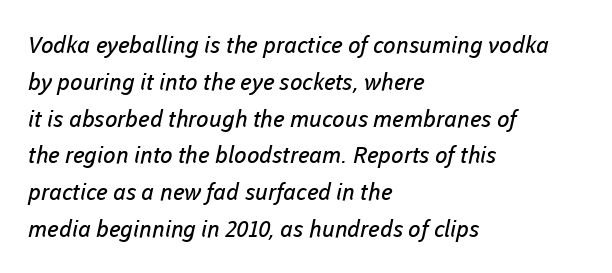
Default kerning and tracking; the words read as compact shapes. A typesetter would call this leading conventional body-copy spacing. Weight: in the light-to-regular range. Horizontally, the lines are justified to the leading edge only. The passage shown is not underscored anywhere.
